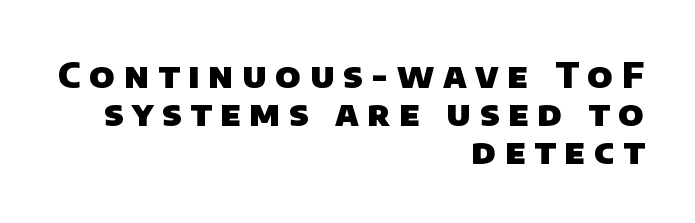
The image shows 35 px heavy sans-serif type; set right-aligned, tight line spacing (1.08x), unusually wide letter spacing (+0.25 em), not underlined; low stroke contrast and a large x-height.
